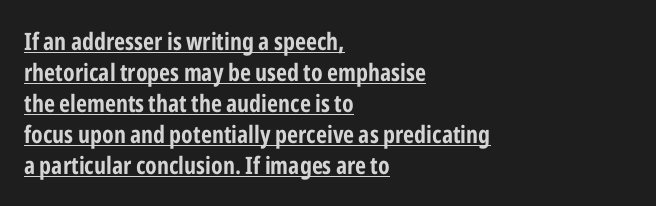
The image shows 24 px bold type, upright; set left-aligned, normal line spacing (1.29x), normal letter spacing, underlined.
